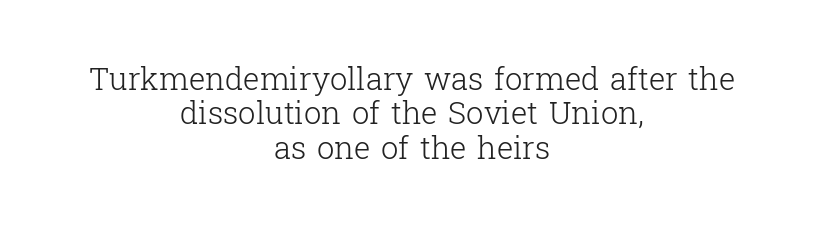
{"serif": "yes", "italic": "no", "bold": "no", "weight": "light", "width": "normal", "stroke_contrast": "low", "x_height": "medium", "monospaced": "no", "underline": "no", "align": "center", "line_spacing": "tight", "line_spacing_ratio": 1.11, "letter_spacing": "normal", "letter_spacing_em": 0.0, "glyph_px": 31}
